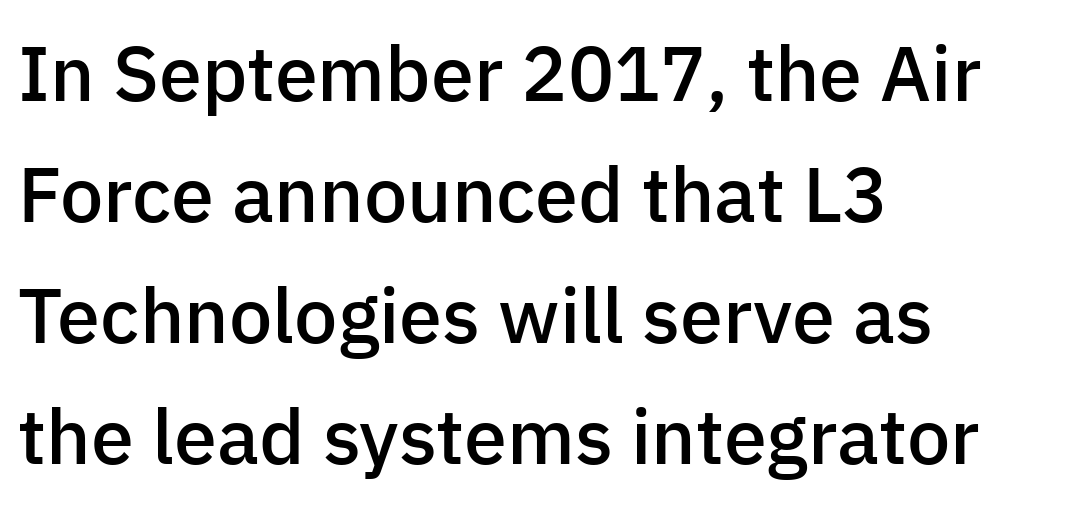
{"serif": "no", "italic": "no", "bold": "semi", "weight": "semibold", "width": "normal", "stroke_contrast": "low", "x_height": "medium", "monospaced": "no", "underline": "no", "align": "left", "line_spacing": "normal", "line_spacing_ratio": 1.57, "letter_spacing": "normal", "letter_spacing_em": 0.0, "glyph_px": 77}
